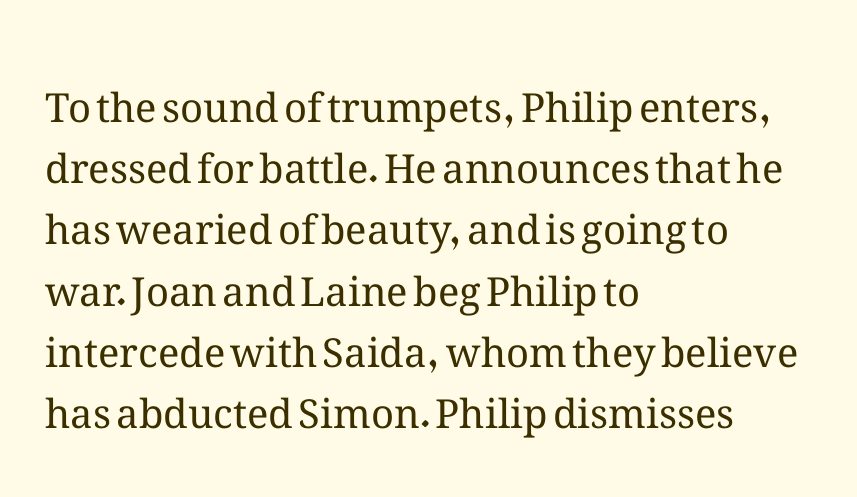
Q: Is the text bold? A: No.
Q: Is the text italic (slanted)? A: No, it is upright.
Q: Is the text underlined? A: No.
Q: How is the paragraph aligned? A: Left-aligned.
Q: Is the spacing between letters normal or unusually wide? A: Normal.
Q: Is the spacing between lines tight, normal or loose? A: Normal.
Q: Width (condensed, normal, or wide)? A: Normal.
Q: Stroke contrast? A: Medium.
Q: x-height? A: Medium.
Q: Monospaced? A: No.
